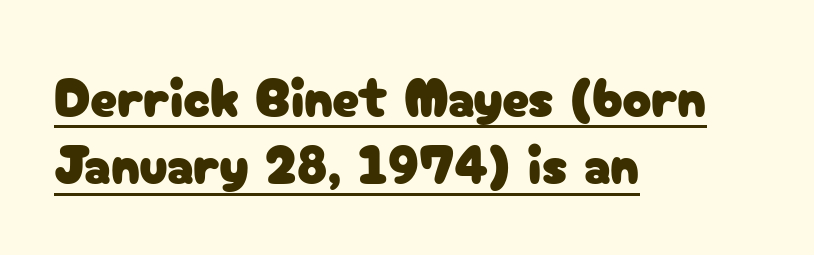
The image shows 54 px sans-serif type, upright; set left-aligned, normal line spacing (1.25x), normal letter spacing, underlined; low stroke contrast and a medium x-height.
